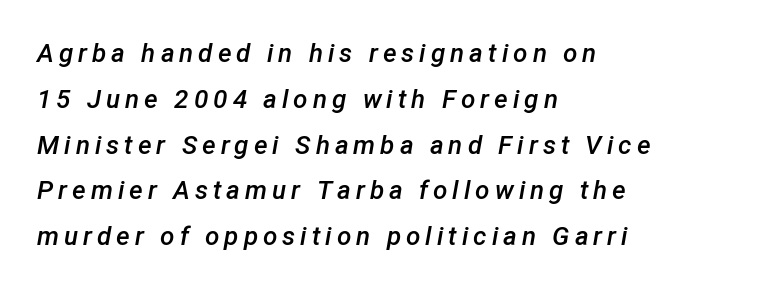
The image shows 26 px text type, italic (leaning right); set left-aligned, line spacing 1.76x, not underlined.
